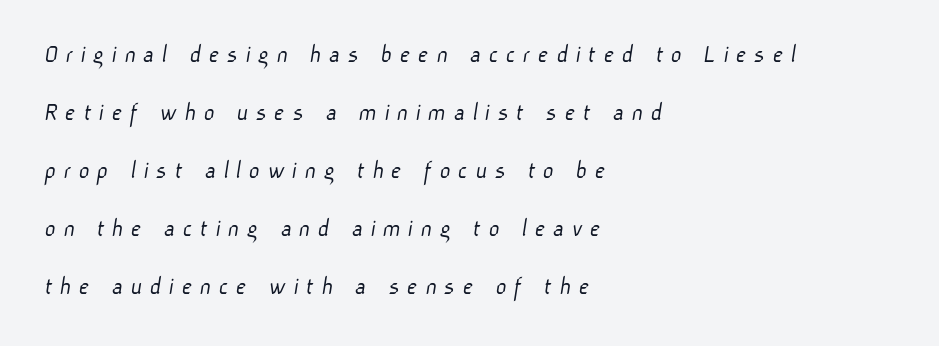
The image shows 26 px text type; set left-aligned, loose line spacing (2.23x), unusually wide letter spacing (+0.29 em), not underlined.
